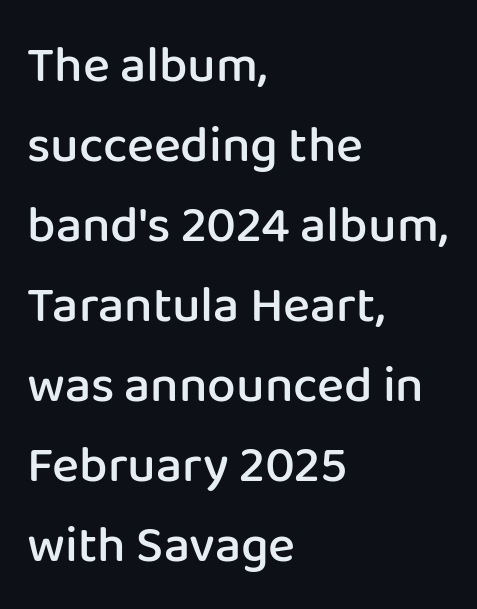
The image shows 51 px semibold sans-serif type, upright; set left-aligned, normal line spacing (1.57x), normal letter spacing, not underlined; low stroke contrast and a medium x-height.
